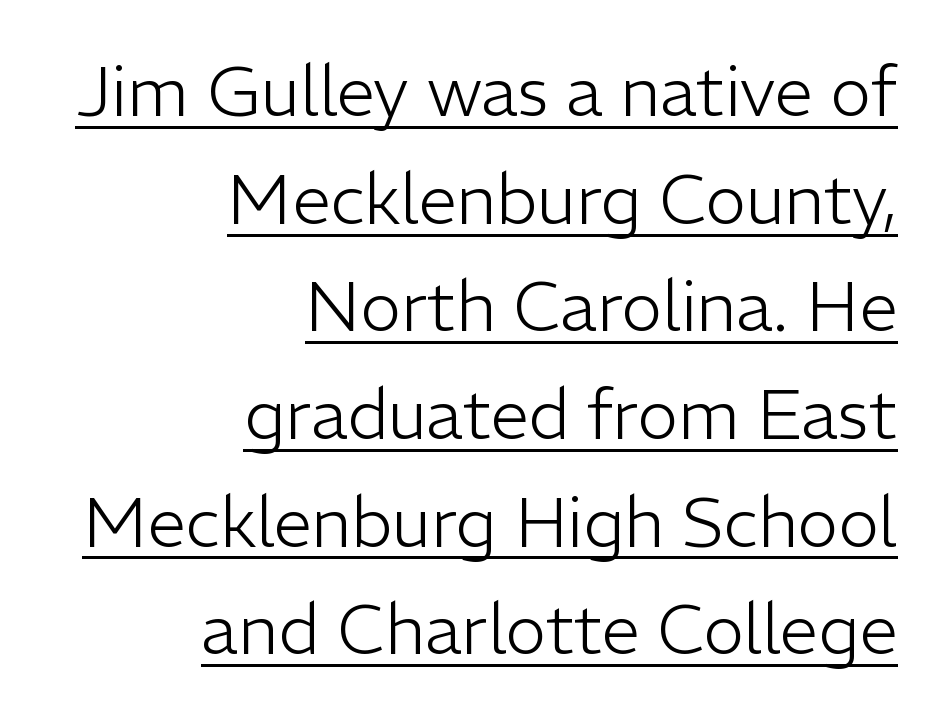
{"serif": "no", "italic": "no", "bold": "no", "weight": "light", "width": "normal", "stroke_contrast": "low", "x_height": "medium", "monospaced": "no", "underline": "yes", "align": "right", "line_spacing": "normal", "line_spacing_ratio": 1.56, "letter_spacing": "normal", "letter_spacing_em": 0.0, "glyph_px": 69}
